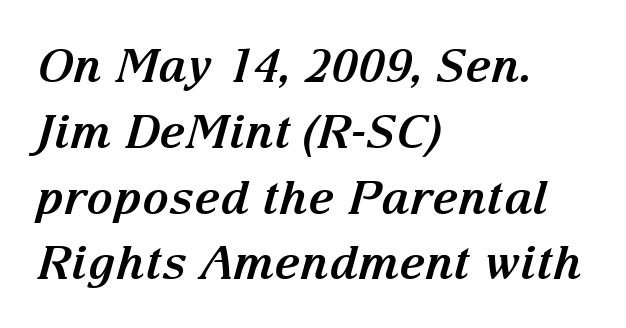
Type without underlining. I'd describe the lettering as bold — thick and assertive. Standard letterfit; no display-style spreading of the glyphs. Casual observation: everything's shoved over to the left. The typography opts for an oblique posture over an upright one.
